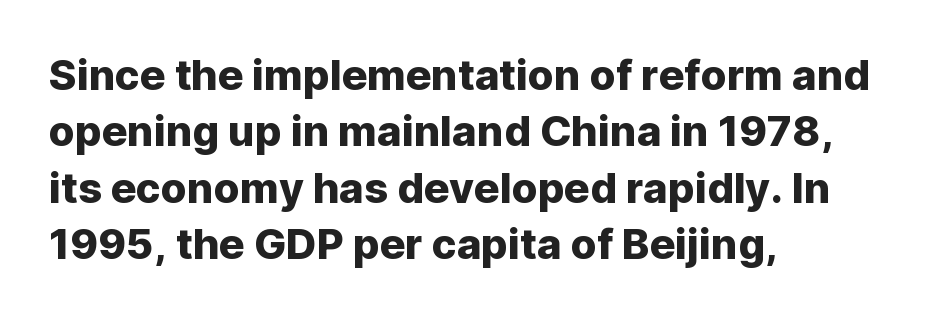
Inter-character spacing is left at the font's built-in metrics. Characters remain perfectly vertical along every line. Clear beneath every line of the passage. These lines are rendered in a variable-pitch font. Does the type have serifs? No, each stem ends abruptly.
